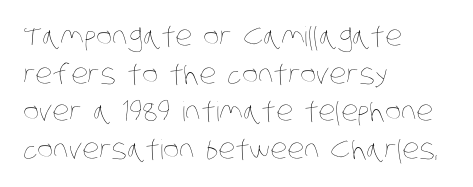
{"bold": "no", "underline": "no", "align": "left", "line_spacing": "normal", "line_spacing_ratio": 1.39, "letter_spacing": "normal", "letter_spacing_em": 0.0, "glyph_px": 27}
